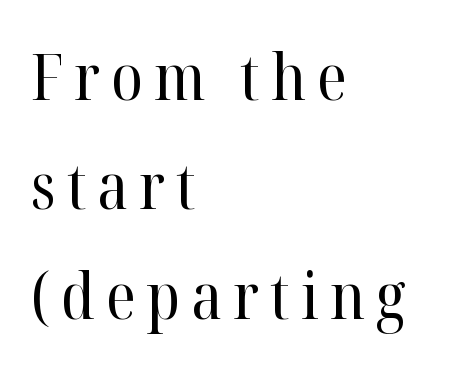
Q: Is the text bold? A: No.
Q: Is the text italic (slanted)? A: No, it is upright.
Q: Is the typeface a serif or a sans-serif typeface? A: Serif.
Q: Is the text underlined? A: No.
Q: How is the paragraph aligned? A: Left-aligned.
Q: Width (condensed, normal, or wide)? A: Normal.
Q: Stroke contrast? A: High.
Q: x-height? A: Medium.
Q: Monospaced? A: No.
